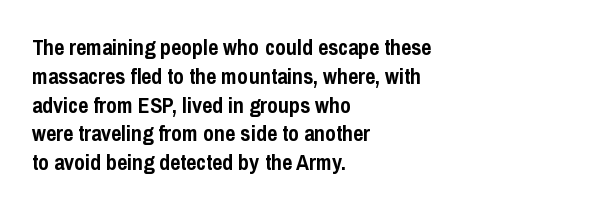
The rows are spaced the way most documents space them. Its strokes are broad and dark, the hallmark of bold type. Posture: upright roman. A bare baseline throughout the passage.
